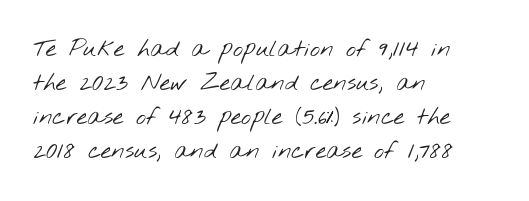
Q: Is the text bold? A: No.
Q: Is the text underlined? A: No.
Q: How is the paragraph aligned? A: Left-aligned.
Q: Is the spacing between letters normal or unusually wide? A: Normal.
Q: Is the spacing between lines tight, normal or loose? A: Normal.
